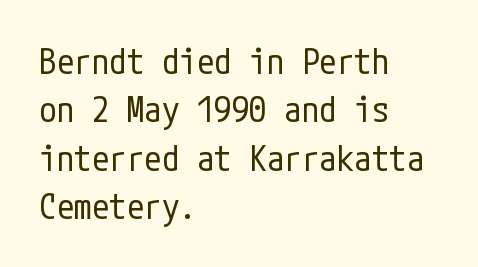
Descender tails drop into unmarked territory. In terms of letterspacing, this is plain default setting. Honestly, the row spacing looks completely unremarkable. Do the letters lean? They stand straight. Stroke terminals: plain, sans-serif. Is the block centered? No — it sits flush against the left margin.
